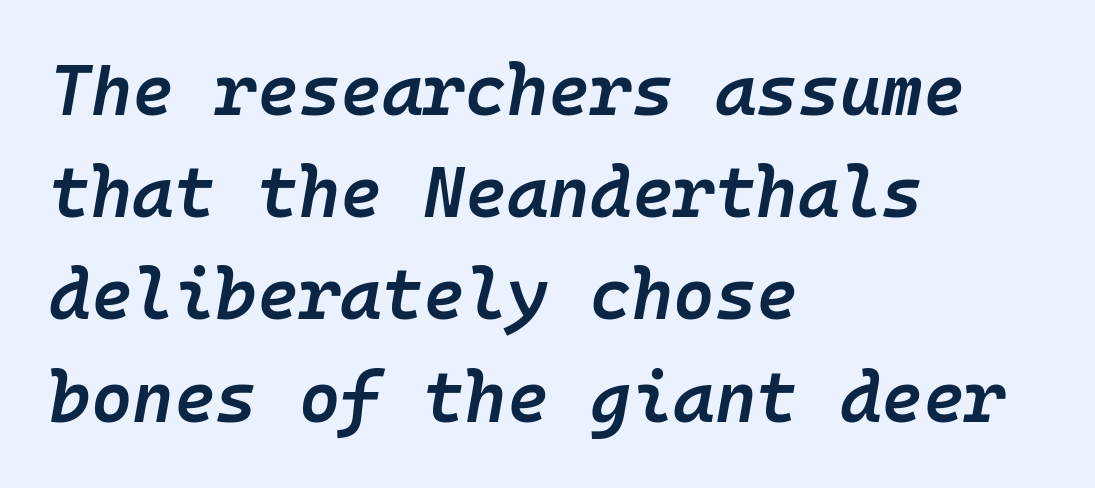
{"italic": "yes", "lean": "right", "slant_degrees": 10, "bold": "semi", "weight": "semibold", "width": "normal", "stroke_contrast": "low", "x_height": "medium", "monospaced": "yes", "underline": "no", "align": "left", "line_spacing": "normal", "line_spacing_ratio": 1.44, "letter_spacing": "normal", "letter_spacing_em": 0.0, "glyph_px": 71}
